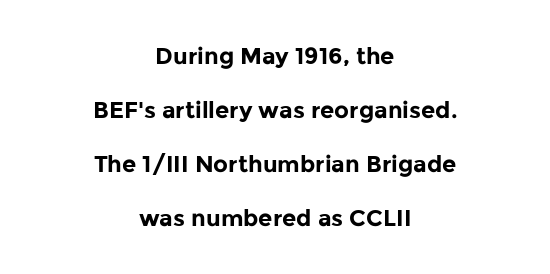
Q: Is the text bold? A: Yes.
Q: Is the text italic (slanted)? A: No, it is upright.
Q: Is the text underlined? A: No.
Q: How is the paragraph aligned? A: Centered.
Q: Is the spacing between letters normal or unusually wide? A: Normal.
Q: Is the spacing between lines tight, normal or loose? A: Loose.
